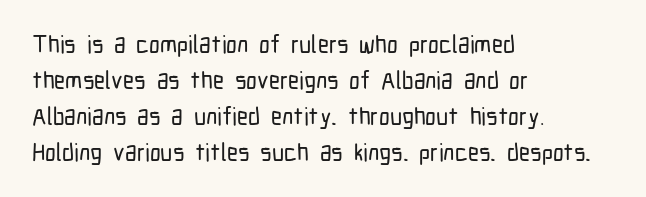
You can tell it's not italic because the verticals are truly vertical. Whoever set this chose a conventional vertical rhythm. The line texture is even and compact thanks to regular tracking. Each row of text sits above clean, open space.
